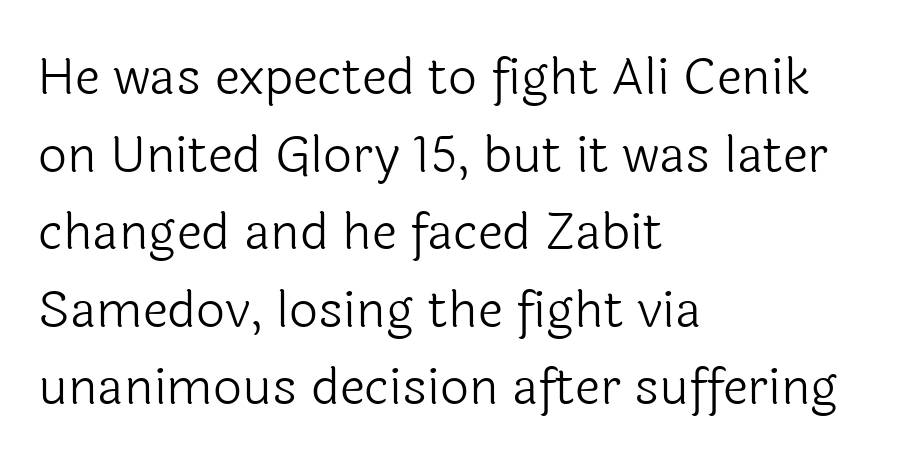
Plain, unruled lines of type. Notice how the stems are strictly vertical — no italics here. The typesetter chose a ragged-right arrangement here. This sample uses plain, unmodified letter spacing. Summary of vertical rhythm: regular, with standard interline spacing.
